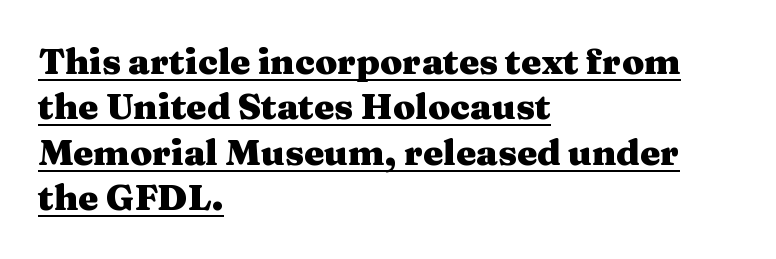
{"serif": "yes", "italic": "no", "bold": "yes", "weight": "heavy", "width": "wide", "stroke_contrast": "medium", "x_height": "medium", "monospaced": "no", "underline": "yes", "align": "left", "line_spacing": "normal", "line_spacing_ratio": 1.26, "letter_spacing": "normal", "letter_spacing_em": 0.0, "glyph_px": 36}
